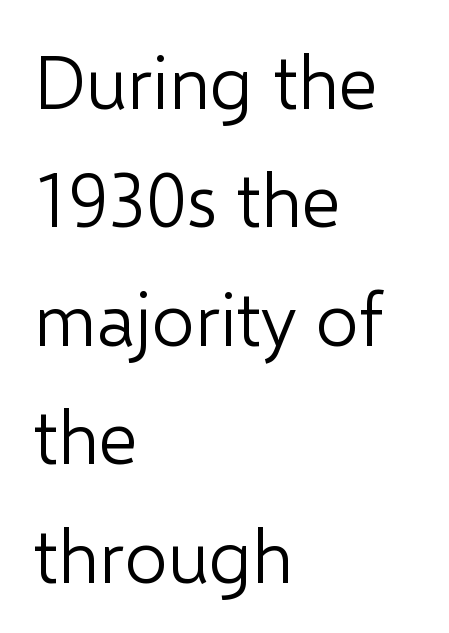
The image shows 75 px light sans-serif type, upright; set left-aligned, normal line spacing (1.58x), normal letter spacing, not underlined; low stroke contrast and a medium x-height.
